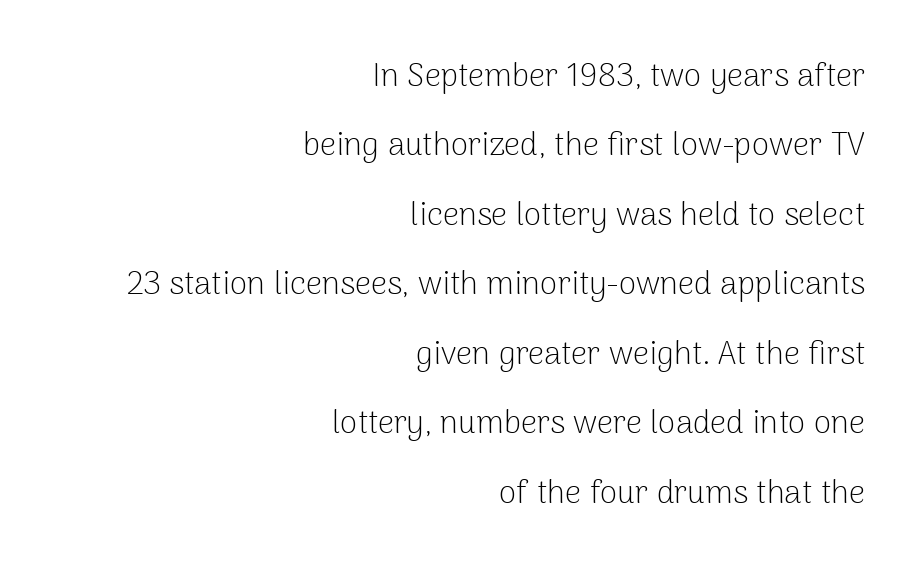
Q: Is the text bold? A: No.
Q: Is the text italic (slanted)? A: No, it is upright.
Q: Is the typeface a serif or a sans-serif typeface? A: Sans-serif.
Q: Is the text underlined? A: No.
Q: How is the paragraph aligned? A: Right-aligned.
Q: Is the spacing between letters normal or unusually wide? A: Normal.
Q: Is the spacing between lines tight, normal or loose? A: Loose.
Q: Width (condensed, normal, or wide)? A: Normal.
Q: Stroke contrast? A: Low.
Q: x-height? A: Medium.
Q: Monospaced? A: No.
